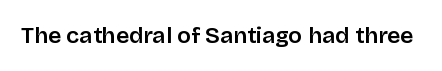
The image shows 23 px text type, upright; set normal letter spacing, not underlined.
